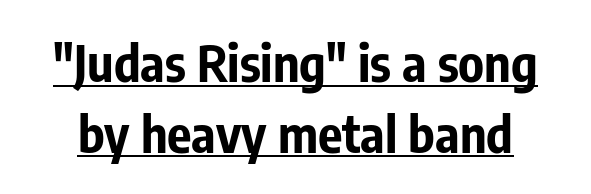
The image shows 51 px bold, condensed sans-serif type, upright; set normal line spacing (1.39x), normal letter spacing, underlined; low stroke contrast and a medium x-height.
